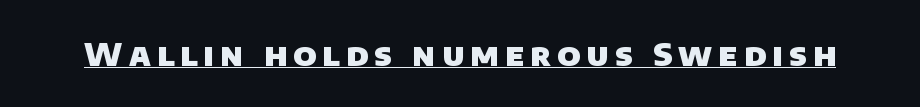
The image shows 32 px heavy sans-serif type; set underlined; low stroke contrast and a large x-height.
